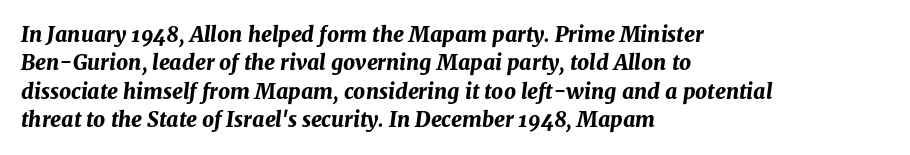
{"italic": "yes", "lean": "right", "slant_degrees": 8, "bold": "yes", "underline": "no", "align": "left", "line_spacing": "normal", "line_spacing_ratio": 1.35, "letter_spacing": "normal", "letter_spacing_em": 0.0, "glyph_px": 21}
